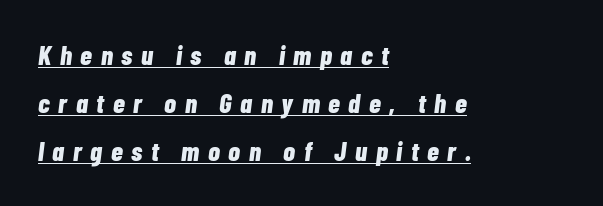
Q: Is the text bold? A: Yes.
Q: Is the text italic (slanted)? A: Yes, it leans right by about 7 degrees.
Q: Is the text underlined? A: Yes.
Q: How is the paragraph aligned? A: Left-aligned.
Q: Is the spacing between letters normal or unusually wide? A: Unusually wide.
